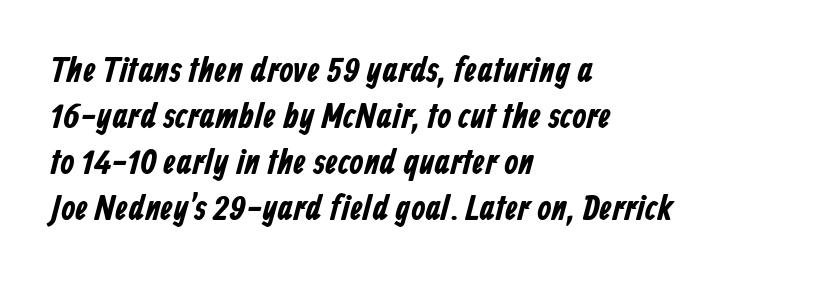
{"serif": "no", "width": "condensed", "stroke_contrast": "low", "x_height": "medium", "monospaced": "no", "underline": "no", "align": "left", "line_spacing": "normal", "line_spacing_ratio": 1.28, "letter_spacing": "normal", "letter_spacing_em": 0.0, "glyph_px": 36}
